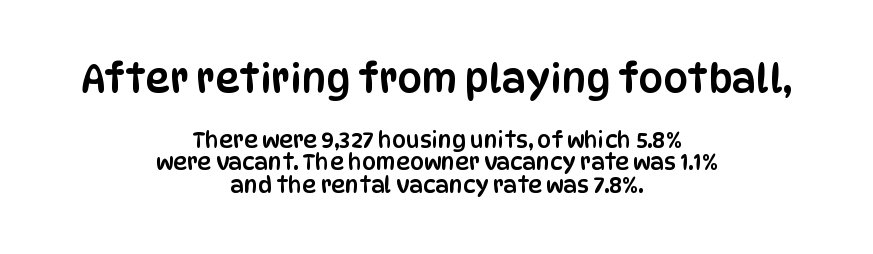
The image shows 39 px condensed sans-serif type, upright; set centered, tight line spacing (1.02x), normal letter spacing, not underlined; the first (top) block is 1.77x larger; low stroke contrast and a large x-height.
